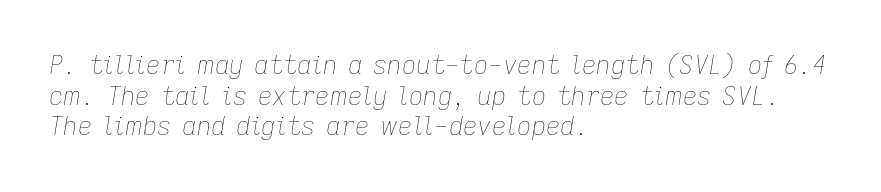
{"italic": "yes", "lean": "right", "slant_degrees": 9, "bold": "no", "underline": "no", "align": "left", "line_spacing_ratio": 1.23, "letter_spacing": "normal", "letter_spacing_em": 0.0, "glyph_px": 25}
